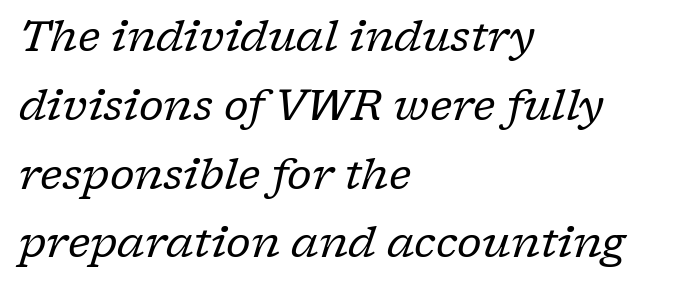
The image shows 43 px regular-weight serif type, italic (leaning right); set left-aligned, normal line spacing (1.6x), normal letter spacing, not underlined; low stroke contrast and a medium x-height.
